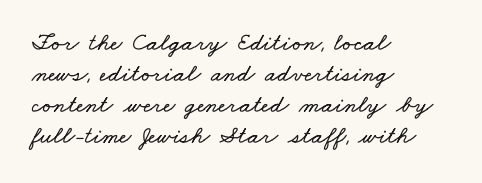
Q: Is the text underlined? A: No.
Q: How is the paragraph aligned? A: Left-aligned.
Q: Is the spacing between letters normal or unusually wide? A: Normal.
